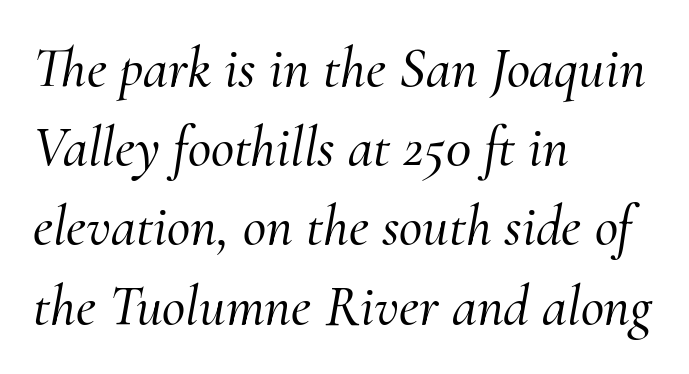
The typography opts for an oblique posture over an upright one. Which margin do the lines hug? The left one — the right edge is uneven. The strip under each line holds only bare page. The text was rendered using a seriffed face with decorative stroke endings. Leading matches the norm, producing a regular column. Here the glyphs are tracked normally, forming tight word shapes.
